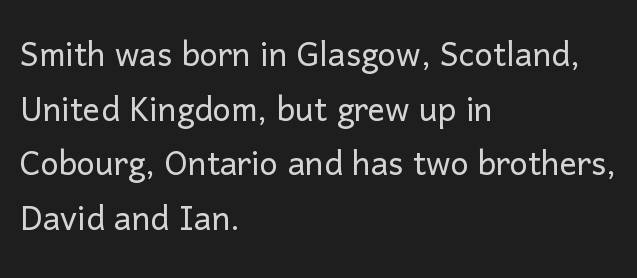
A classic flush-left, rag-right setting is used for this passage. Underline: absent. Stem width sits at or under what a default text font uses. Each letter keeps its own natural width here, so spacing adapts to shape. Serifs: no, the terminals of the letterforms are clean. One glance says typical: line gaps are just what's usual.
